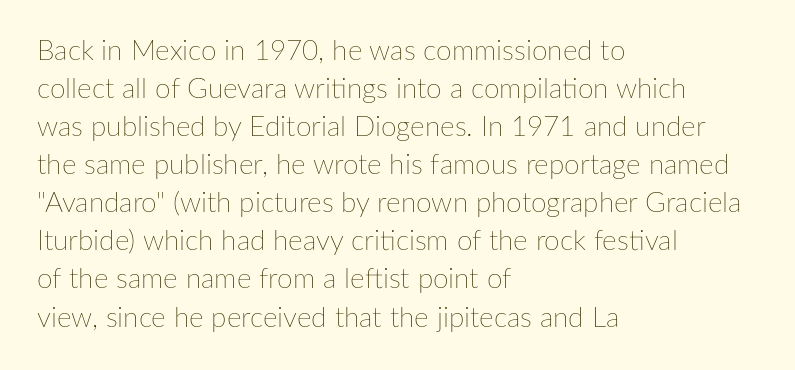
{"italic": "no", "bold": "no", "weight": "thin", "width": "normal", "stroke_contrast": "low", "x_height": "medium", "monospaced": "no", "underline": "no", "align": "left", "line_spacing": "normal", "line_spacing_ratio": 1.36, "letter_spacing": "normal", "letter_spacing_em": 0.0, "glyph_px": 28}
